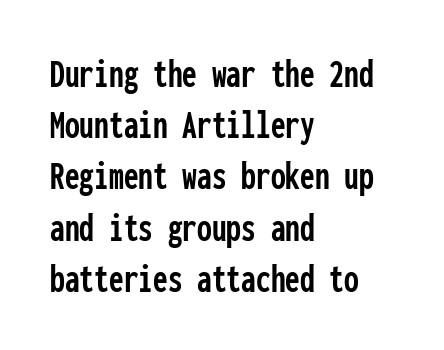
The passage shown is typeset with a sans-serif family. Is the block centered? No — it sits flush against the left margin. Has an underline been added? It has not. The axis of the letterforms is exactly vertical. The tracking reads as untouched default to a designer's eye.
